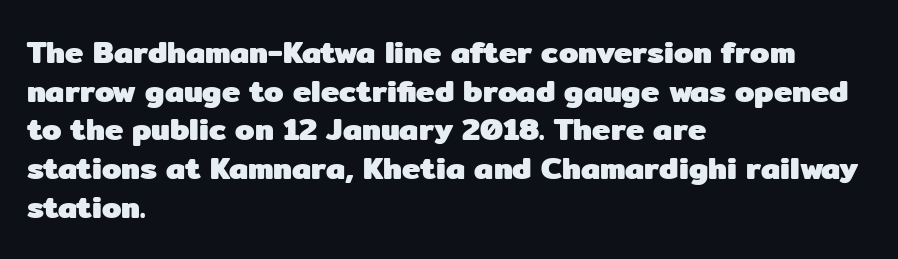
Q: Is the text bold? A: Yes.
Q: Is the text italic (slanted)? A: No, it is upright.
Q: Is the typeface a serif or a sans-serif typeface? A: Sans-serif.
Q: Is the text underlined? A: No.
Q: How is the paragraph aligned? A: Left-aligned.
Q: Is the spacing between letters normal or unusually wide? A: Normal.
Q: Is the spacing between lines tight, normal or loose? A: Normal.
Q: Width (condensed, normal, or wide)? A: Normal.
Q: Stroke contrast? A: Low.
Q: x-height? A: Medium.
Q: Monospaced? A: No.
